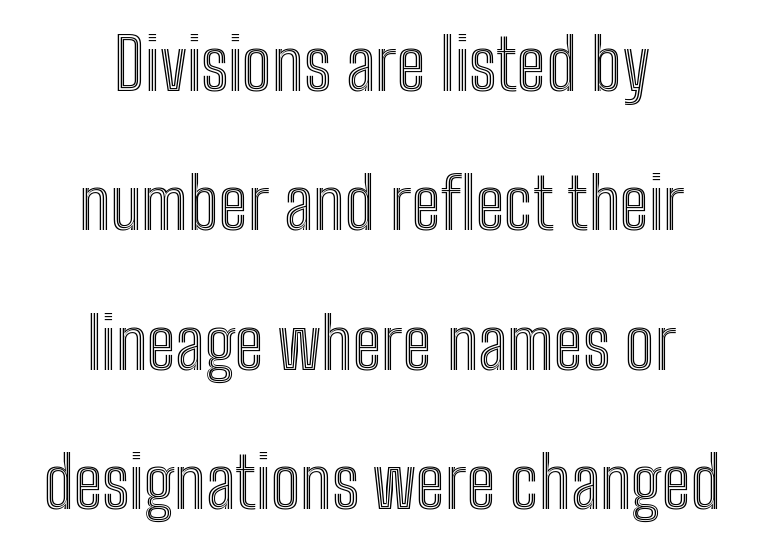
Short and long lines alike share a common midpoint. Descenders are the only things crossing below the line. The passage shown stacks its lines with a broad gap. Varying glyph widths throughout — classic text-font behaviour.
